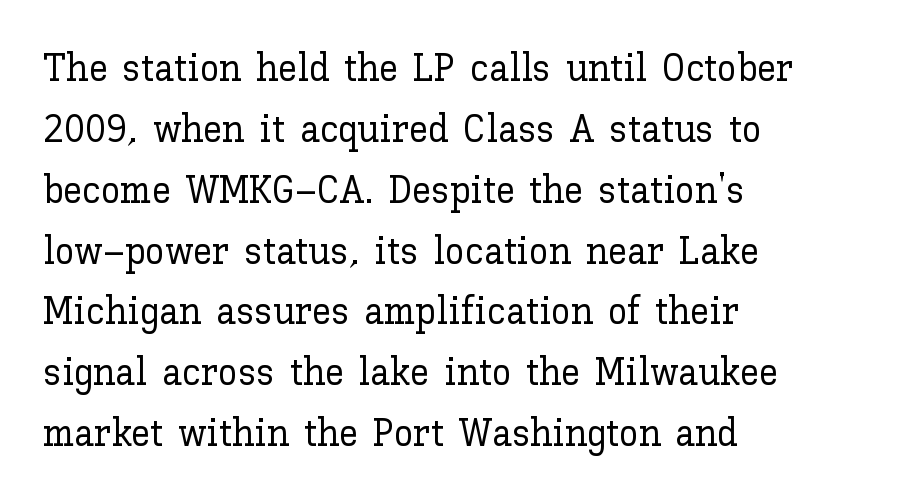
{"italic": "no", "width": "normal", "stroke_contrast": "low", "x_height": "medium", "monospaced": "no", "underline": "no", "align": "left", "line_spacing": "normal", "line_spacing_ratio": 1.56, "letter_spacing": "normal", "letter_spacing_em": 0.0, "glyph_px": 39}
